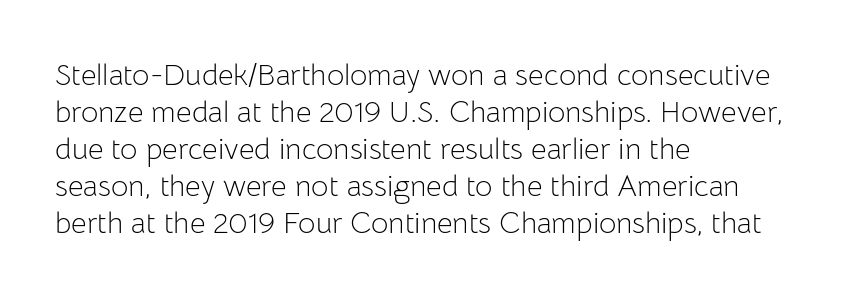
Typeset ragged right — the left edge is the straight one. Glyph-to-glyph distance matches everyday printed text. Think of a printed novel: that variable character pitch is what you see here. Summary of weight: not heavy and not bold. A typesetter would label this face a sans.
